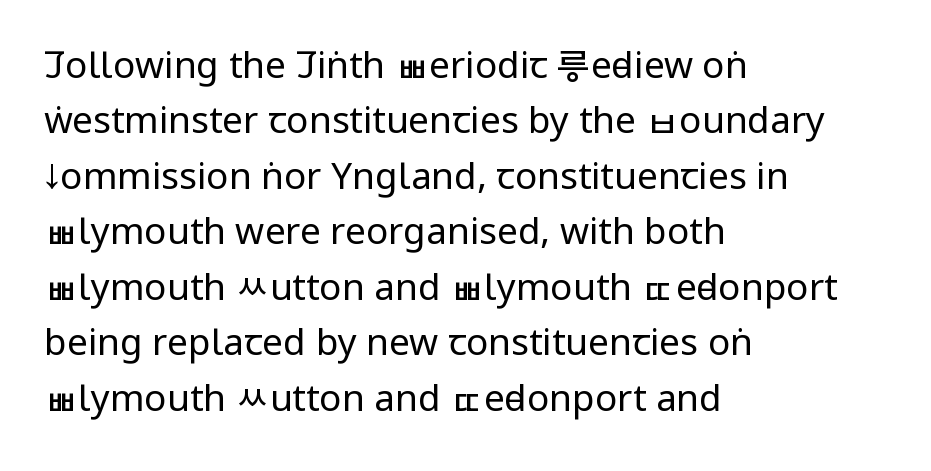
Weight: not bold — regular or lighter. These lines are set flush left with a ragged right edge. Honestly, the letter spacing is just normal — you wouldn't notice it. The font's upright variant was chosen for this text. Vertical spacing — default. In terms of letterform style, serifs are entirely absent.
